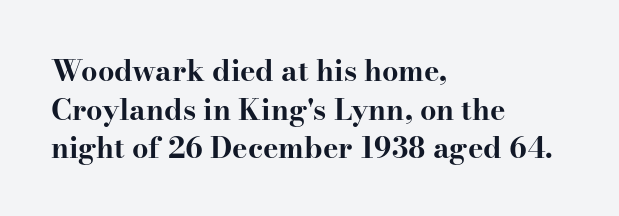
The letters advance in unequal steps, a hallmark of proportional type. These lines are composed in type with serifs. Does extra space separate the letters? No, they use regular spacing. The compositor pushed each line to the left boundary. Normally led — the rows are evenly, conventionally spaced.
